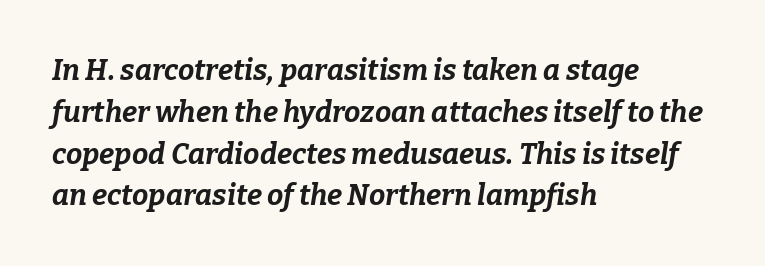
The image shows 29 px bold type, italic (leaning right); set left-aligned, normal line spacing (1.44x), normal letter spacing, not underlined; low stroke contrast and a medium x-height.
